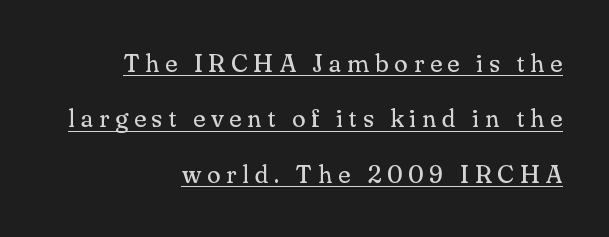
The rendering anchors every line to the right-hand side. Is the letter spacing exaggerated? Yes — the characters are pushed far apart. The letters stand upright; this is a roman face. Ink coverage per letter is moderate at most. This block would shrink considerably if given ordinary leading; it's expanded now. In designer terms, the underline attribute is active on this setting.
